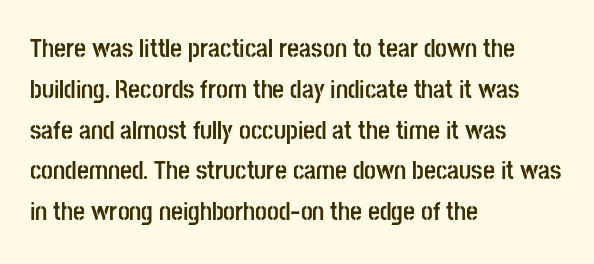
A dark, heavy texture on the line: the type is bold. Characters follow at the spacing the type designer built in. The designer left line spacing at the default. Unmarked baselines from the first word to the last. Posture: vertical.
